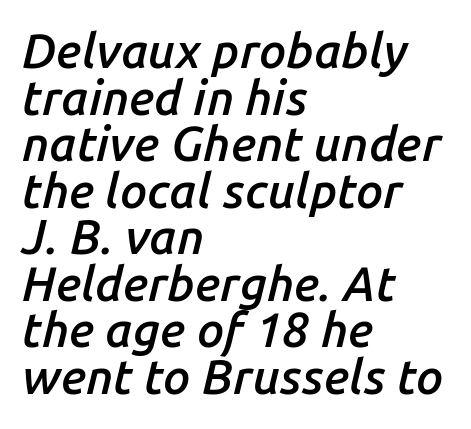
The image shows 48 px semibold type, italic (leaning right); set left-aligned, tight line spacing (0.97x), normal letter spacing, not underlined; low stroke contrast and a medium x-height.
